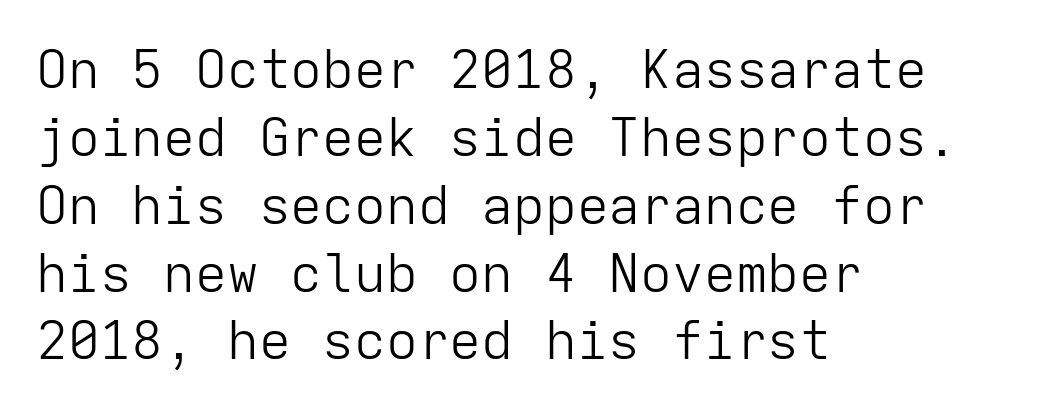
{"serif": "no", "italic": "no", "bold": "no", "weight": "light", "width": "normal", "stroke_contrast": "low", "x_height": "medium", "monospaced": "yes", "underline": "no", "align": "left", "line_spacing": "normal", "line_spacing_ratio": 1.28, "letter_spacing": "normal", "letter_spacing_em": 0.0, "glyph_px": 53}
